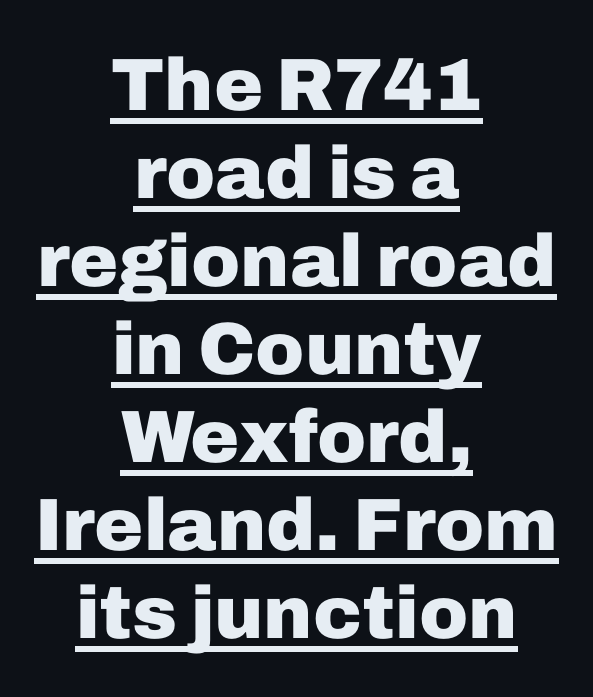
No extra tracking has been applied to these lines. Compared with an ordinary text face, these strokes are far heavier — a full bold. The compositor balanced each line on the midline. Compared with undecorated copy, this sample adds a rule below the words. Posture: upright roman.
